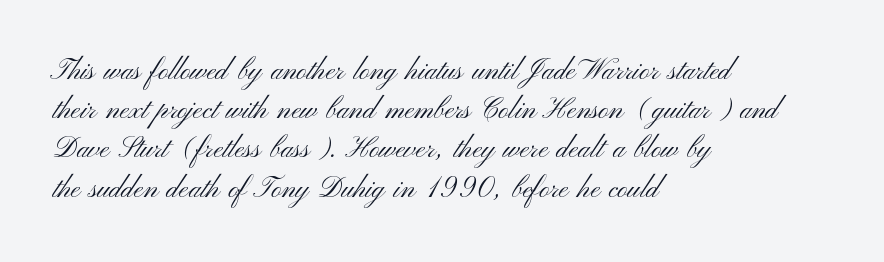
Do the characters align in a grid? No, the font is proportional. Letterform terminals end flat and unadorned throughout the passage. The setting favours the left margin, as ordinary paragraphs usually do. On a weight scale, this lands at 450 or below. Check under the words: just untouched page.
